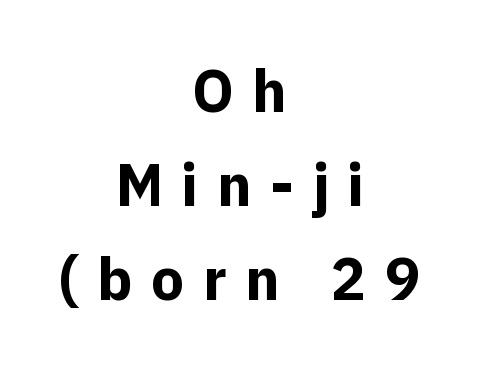
{"serif": "no", "italic": "no", "bold": "yes", "weight": "bold", "width": "normal", "x_height": "medium", "monospaced": "no", "underline": "no", "align": "center", "line_spacing": "normal", "line_spacing_ratio": 1.59, "letter_spacing": "wide", "letter_spacing_em": 0.31, "glyph_px": 59}
